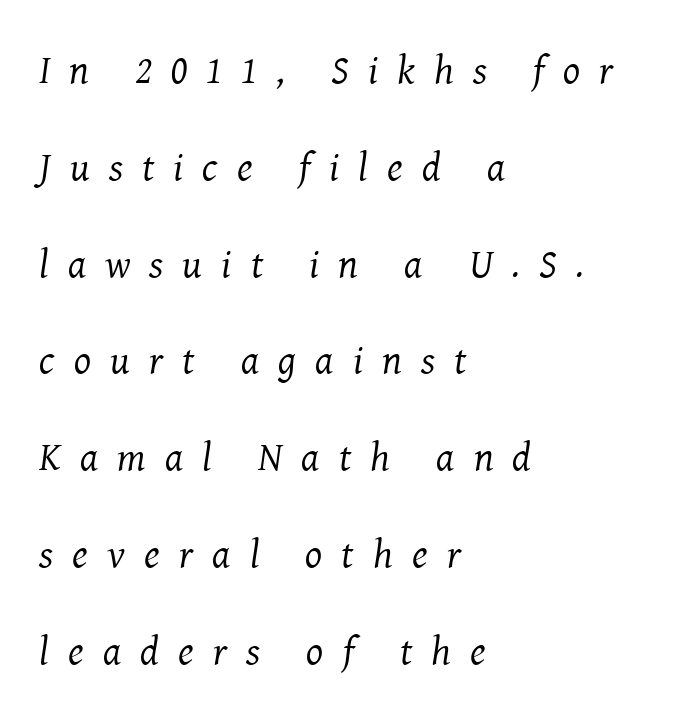
{"serif": "yes", "italic": "yes", "lean": "right", "slant_degrees": 8, "bold": "no", "weight": "regular", "width": "normal", "stroke_contrast": "medium", "x_height": "medium", "monospaced": "no", "underline": "no", "align": "left", "line_spacing": "loose", "line_spacing_ratio": 2.42, "letter_spacing": "wide", "letter_spacing_em": 0.48, "glyph_px": 40}
